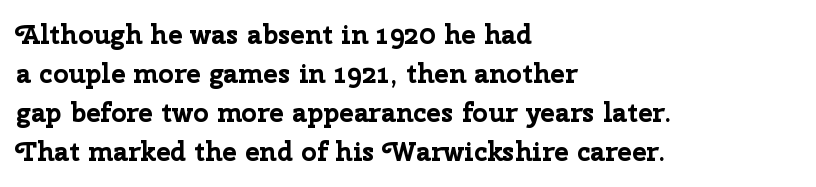
The typography opts for an upright posture over an oblique one. The face used here has the dense, thick strokes of a bold. Words float on clear page, feet unadorned. The typesetter chose a ragged-right arrangement here.
